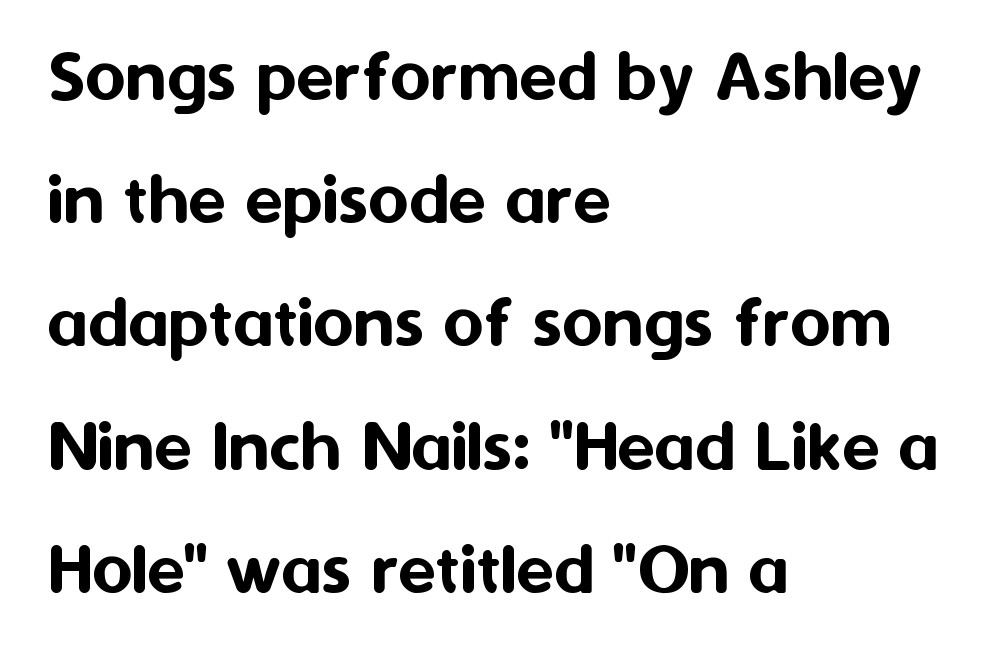
The line-height multiplier appears to be the usual default. Check where the strokes stop: nothing finishes them off — pure sans. What stands out about the letter spacing? Nothing — it is the standard amount. Short and long lines alike share a common starting point at left. The space directly below the letters is spotless.
